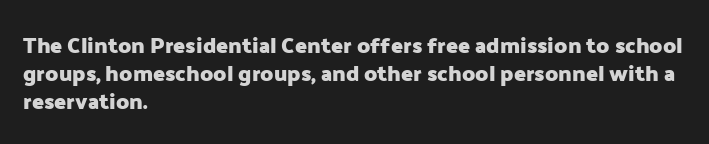
Q: Is the text bold? A: Yes.
Q: Is the text italic (slanted)? A: No, it is upright.
Q: Is the text underlined? A: No.
Q: How is the paragraph aligned? A: Left-aligned.
Q: Is the spacing between letters normal or unusually wide? A: Normal.
Q: Is the spacing between lines tight, normal or loose? A: Normal.
